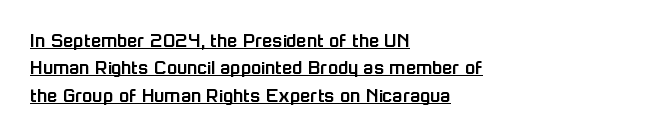
Q: Is the text italic (slanted)? A: No, it is upright.
Q: Is the text underlined? A: Yes.
Q: How is the paragraph aligned? A: Left-aligned.
Q: Is the spacing between letters normal or unusually wide? A: Normal.
Q: Is the spacing between lines tight, normal or loose? A: Normal.
